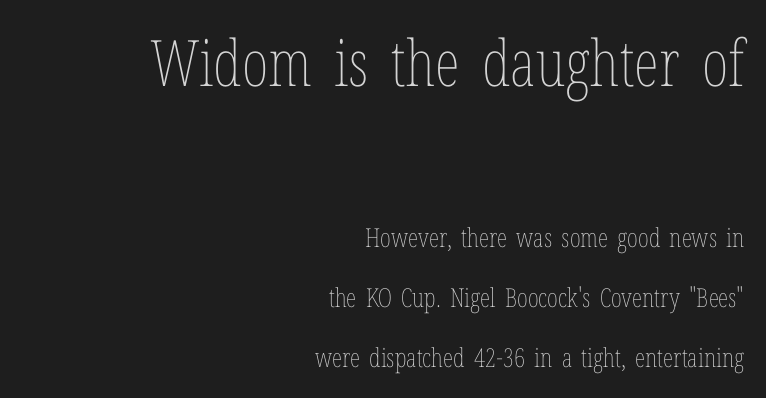
Q: Is the text bold? A: No.
Q: Is the text italic (slanted)? A: No, it is upright.
Q: Is the text underlined? A: No.
Q: How is the paragraph aligned? A: Right-aligned.
Q: Is the spacing between letters normal or unusually wide? A: Normal.
Q: Is the spacing between lines tight, normal or loose? A: Loose.
Q: Which block of text is set in a larger size, the first (top) or the second (bottom)? A: The first (top) one.
Q: Width (condensed, normal, or wide)? A: Condensed.
Q: Stroke contrast? A: Low.
Q: x-height? A: Medium.
Q: Monospaced? A: No.
